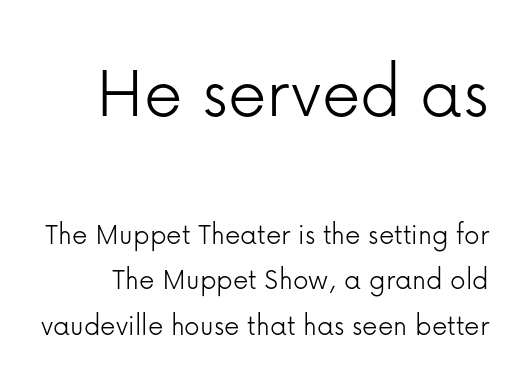
The image shows 77 px light sans-serif type, upright; set normal line spacing (1.46x), normal letter spacing, not underlined; the first (top) block is 2.48x larger; low stroke contrast and a medium x-height.
